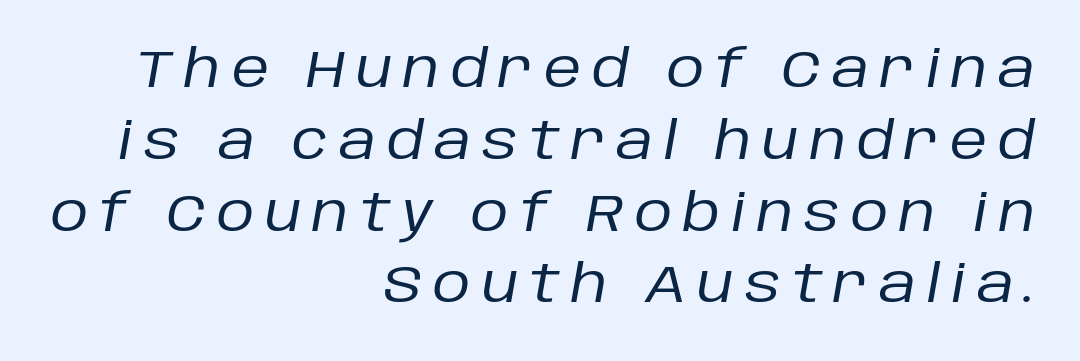
Weight: in the light-to-regular range. The face used here is rendered with a markedly widened letterfit. The paragraph has a hard right edge and a soft left edge. The zone under the glyphs is completely vacant.
